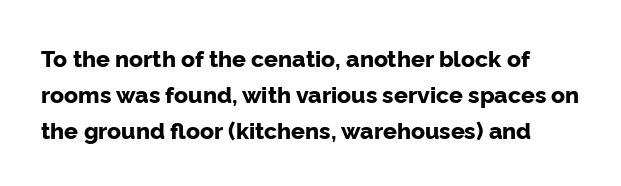
The image shows 23 px bold type, upright; set normal line spacing (1.56x), normal letter spacing, not underlined.
